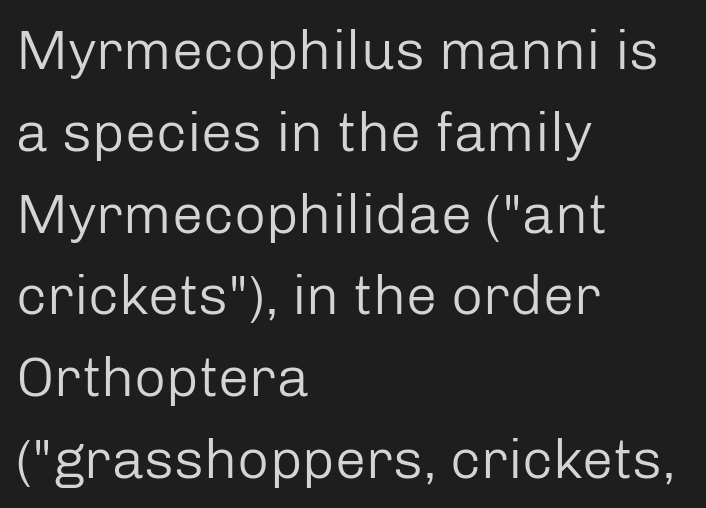
{"serif": "no", "italic": "no", "bold": "no", "weight": "regular", "width": "normal", "stroke_contrast": "low", "x_height": "medium", "monospaced": "no", "underline": "no", "align": "left", "line_spacing": "normal", "line_spacing_ratio": 1.46, "letter_spacing": "normal", "letter_spacing_em": 0.0, "glyph_px": 56}
